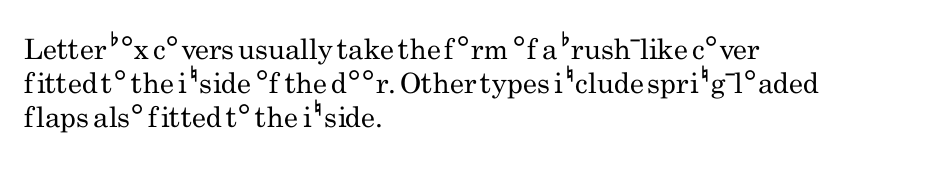
Q: Is the text bold? A: No.
Q: Is the text italic (slanted)? A: No, it is upright.
Q: Is the typeface a serif or a sans-serif typeface? A: Sans-serif.
Q: Is the text underlined? A: No.
Q: How is the paragraph aligned? A: Left-aligned.
Q: Is the spacing between letters normal or unusually wide? A: Normal.
Q: Width (condensed, normal, or wide)? A: Condensed.
Q: Stroke contrast? A: Low.
Q: x-height? A: Small.
Q: Monospaced? A: No.
